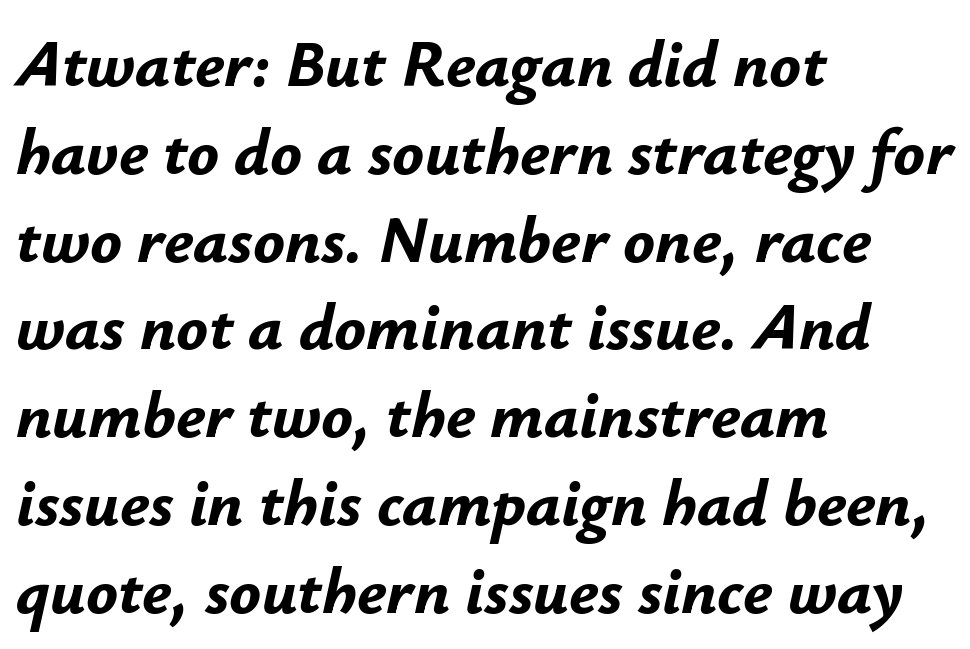
Q: Is the text bold? A: Yes.
Q: Is the text italic (slanted)? A: Yes, it leans right by about 12 degrees.
Q: Is the text underlined? A: No.
Q: How is the paragraph aligned? A: Left-aligned.
Q: Is the spacing between letters normal or unusually wide? A: Normal.
Q: Is the spacing between lines tight, normal or loose? A: Normal.
Q: Width (condensed, normal, or wide)? A: Normal.
Q: Stroke contrast? A: Low.
Q: x-height? A: Small.
Q: Monospaced? A: No.
